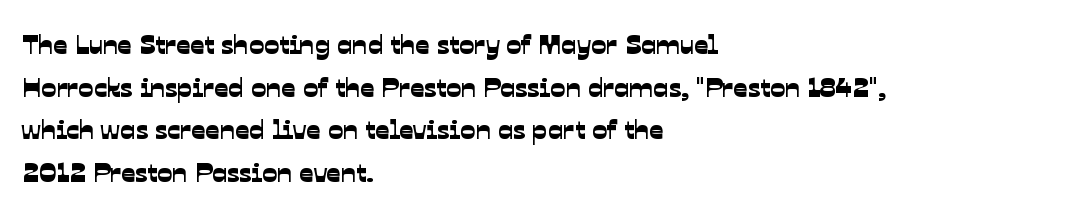
The image shows 28 px sans-serif type; set left-aligned, normal line spacing (1.52x), normal letter spacing, not underlined; low stroke contrast and a medium x-height.
